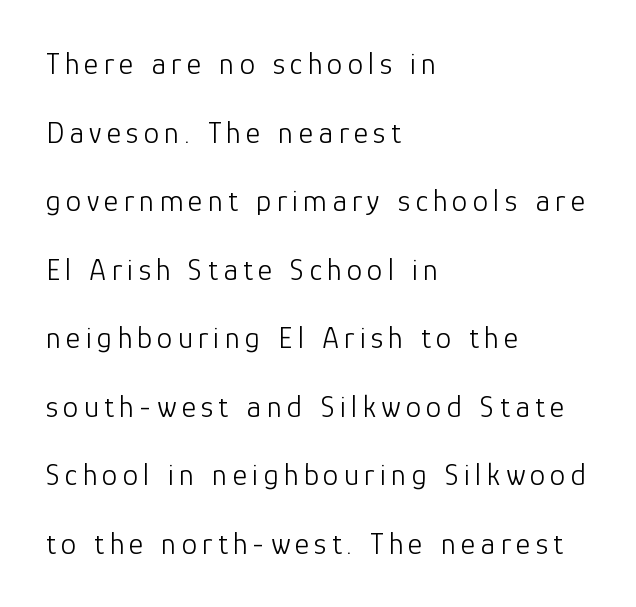
The axis of the letterforms is exactly vertical. No word sits above an underline. A typesetter would label this face a sans. Widely set lines give the paragraph a tall, airy silhouette.
